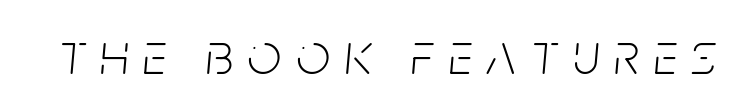
Q: Is the text bold? A: No.
Q: Is the text italic (slanted)? A: Yes, it leans right by about 5 degrees.
Q: Is the text underlined? A: No.
Q: Is the spacing between letters normal or unusually wide? A: Unusually wide.
Q: Width (condensed, normal, or wide)? A: Condensed.
Q: Stroke contrast? A: Low.
Q: x-height? A: Large.
Q: Monospaced? A: No.
